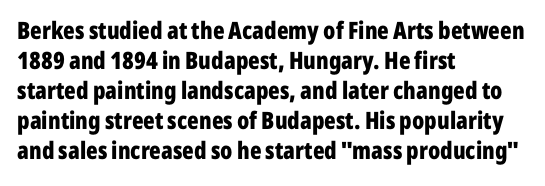
The image shows 24 px bold type, upright; set left-aligned, normal line spacing (1.25x), normal letter spacing, not underlined.
